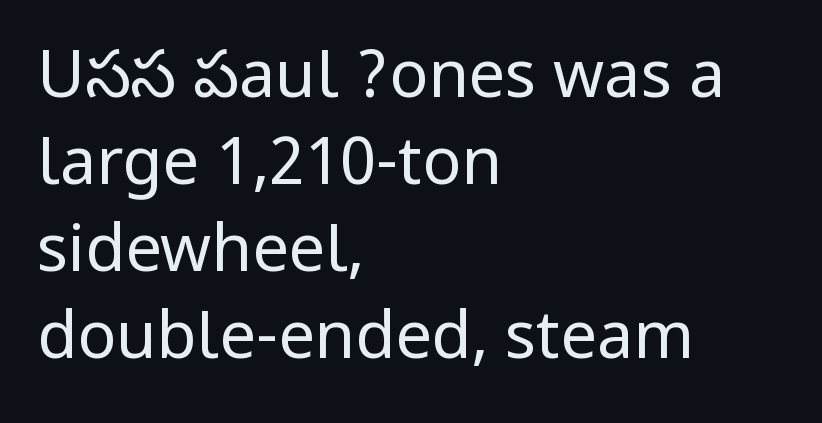
The setting favours the left margin, as ordinary paragraphs usually do. Descender tails drop into unmarked territory. Leading matches the norm, producing a regular column. Notice how the stems are strictly vertical — no italics here. What stands out about the letter spacing? Nothing — it is the standard amount. The font family rendered here belongs to the sans-serif group.
